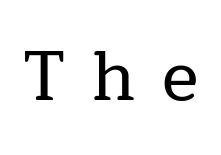
Every stem runs plumb, perpendicular to the baseline. The line texture is sparse and dotted thanks to wide tracking. Looks like regular typesetting: each glyph gets only the width it needs. The characters display serif detailing at their extremities.
